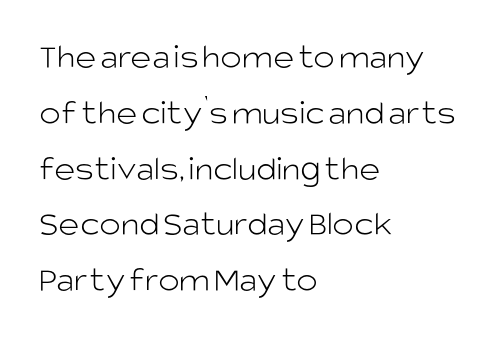
Q: Is the text bold? A: No.
Q: Is the text italic (slanted)? A: No, it is upright.
Q: Is the typeface a serif or a sans-serif typeface? A: Sans-serif.
Q: Is the text underlined? A: No.
Q: How is the paragraph aligned? A: Left-aligned.
Q: Is the spacing between letters normal or unusually wide? A: Normal.
Q: Is the spacing between lines tight, normal or loose? A: Normal.
Q: Width (condensed, normal, or wide)? A: Normal.
Q: Stroke contrast? A: Low.
Q: x-height? A: Large.
Q: Monospaced? A: No.
